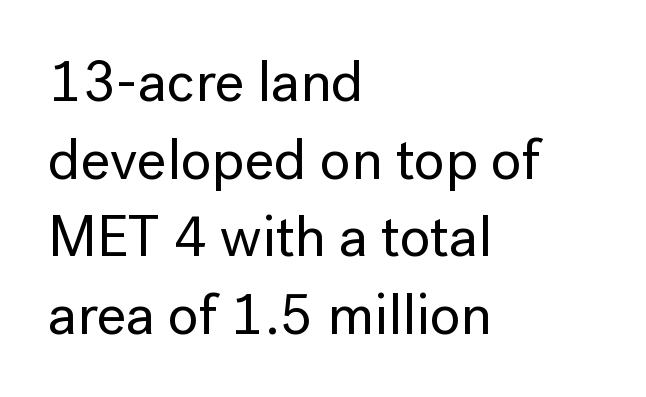
Varying glyph widths throughout — classic text-font behaviour. Alignment: flush left. The lines sit at an ordinary, default distance from one another. Is this a sans? Yes — the strokes have no serifs. The letters stand upright; this is a roman face. Compared with typical body copy, the letter spacing here is the same.
